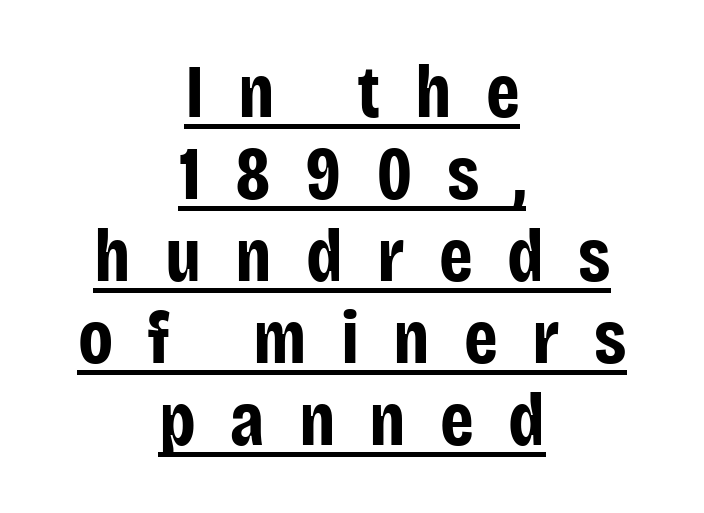
Q: Is the text bold? A: Yes.
Q: Is the text italic (slanted)? A: No, it is upright.
Q: Is the typeface a serif or a sans-serif typeface? A: Sans-serif.
Q: Is the text underlined? A: Yes.
Q: How is the paragraph aligned? A: Centered.
Q: Is the spacing between letters normal or unusually wide? A: Unusually wide.
Q: Is the spacing between lines tight, normal or loose? A: Tight.
Q: Width (condensed, normal, or wide)? A: Condensed.
Q: Stroke contrast? A: Low.
Q: x-height? A: Large.
Q: Monospaced? A: No.
